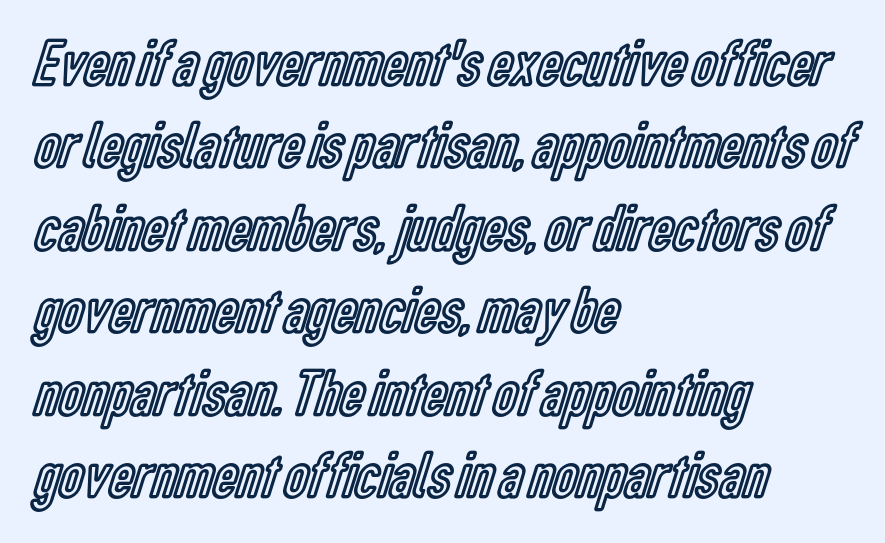
The image shows 67 px condensed type; set left-aligned, line spacing 1.23x, normal letter spacing, not underlined; a medium x-height.
